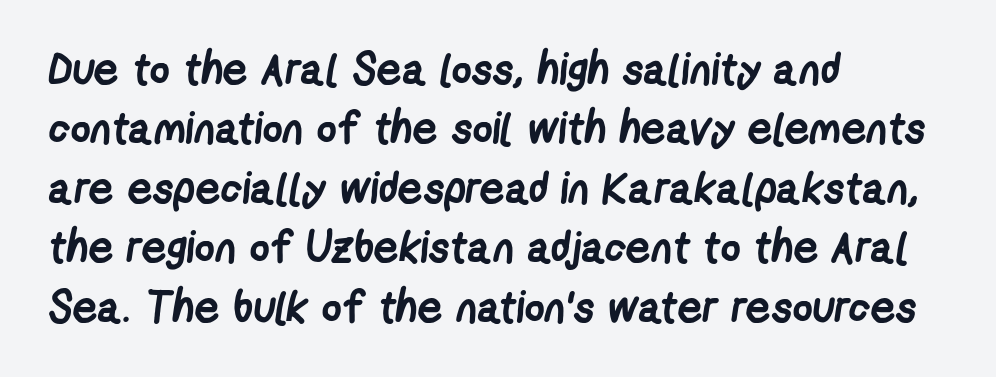
The image shows 44 px semibold, condensed sans-serif type; set left-aligned, normal line spacing (1.35x), normal letter spacing, not underlined; low stroke contrast and a medium x-height.
